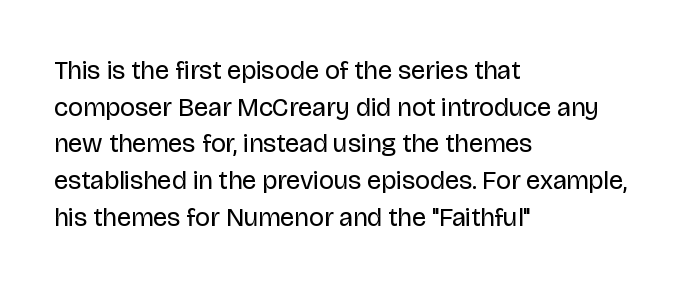
{"italic": "no", "bold": "no", "underline": "no", "align": "left", "line_spacing": "normal", "line_spacing_ratio": 1.41, "letter_spacing": "normal", "letter_spacing_em": 0.0, "glyph_px": 26}
